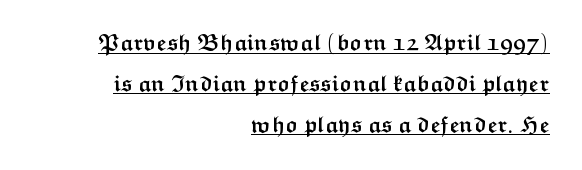
Q: Is the text bold? A: Yes.
Q: Is the text italic (slanted)? A: No, it is upright.
Q: Is the text underlined? A: Yes.
Q: How is the paragraph aligned? A: Right-aligned.
Q: Is the spacing between letters normal or unusually wide? A: Normal.
